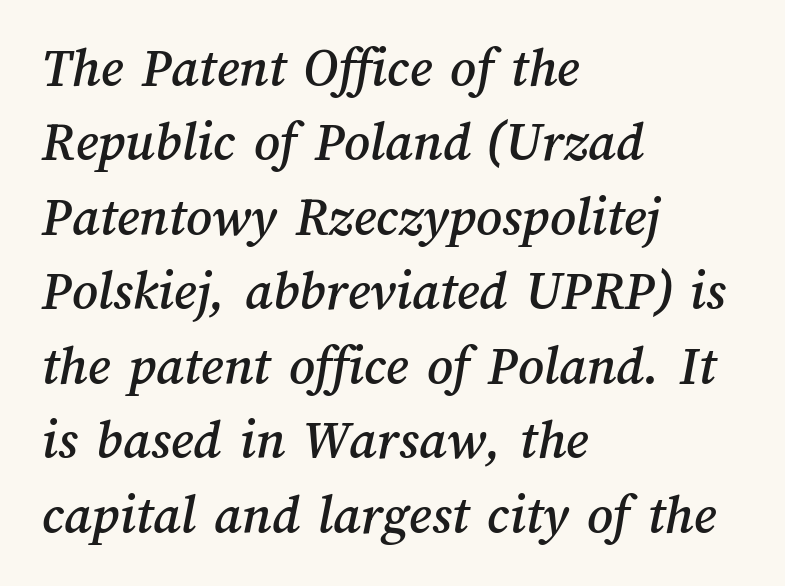
The image shows 56 px text type; set left-aligned, normal line spacing (1.33x), normal letter spacing, not underlined; medium stroke contrast and a medium x-height.
